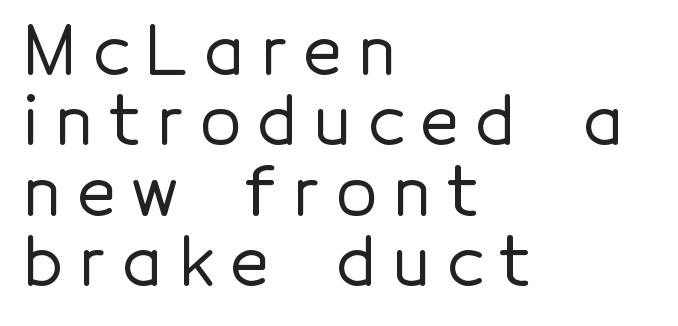
Q: Is the text italic (slanted)? A: No, it is upright.
Q: Is the typeface a serif or a sans-serif typeface? A: Sans-serif.
Q: Is the text underlined? A: No.
Q: How is the paragraph aligned? A: Left-aligned.
Q: Is the spacing between letters normal or unusually wide? A: Unusually wide.
Q: Is the spacing between lines tight, normal or loose? A: Tight.
Q: Width (condensed, normal, or wide)? A: Normal.
Q: x-height? A: Medium.
Q: Monospaced? A: No.
